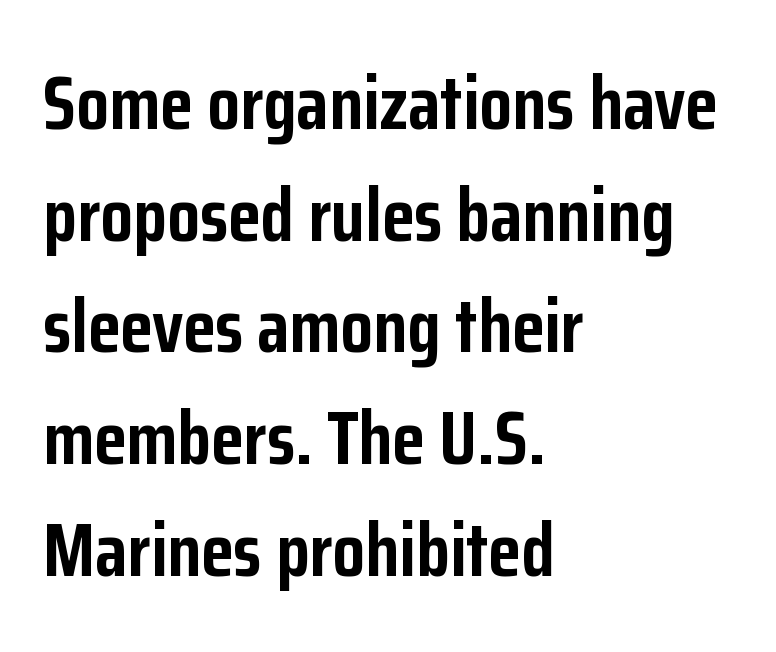
Q: Is the text bold? A: Yes.
Q: Is the text italic (slanted)? A: No, it is upright.
Q: Is the typeface a serif or a sans-serif typeface? A: Sans-serif.
Q: Is the text underlined? A: No.
Q: How is the paragraph aligned? A: Left-aligned.
Q: Is the spacing between letters normal or unusually wide? A: Normal.
Q: Is the spacing between lines tight, normal or loose? A: Normal.
Q: Width (condensed, normal, or wide)? A: Condensed.
Q: Stroke contrast? A: Low.
Q: x-height? A: Medium.
Q: Monospaced? A: No.
